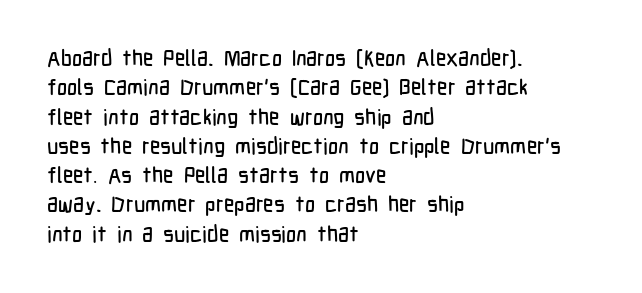
Glyph-to-glyph distance matches everyday printed text. If you drew a ruler down the left edge, every line would touch it. The letters stand upright; this is a roman face. No word sits above an underline. The line-height multiplier appears to be the usual default.
